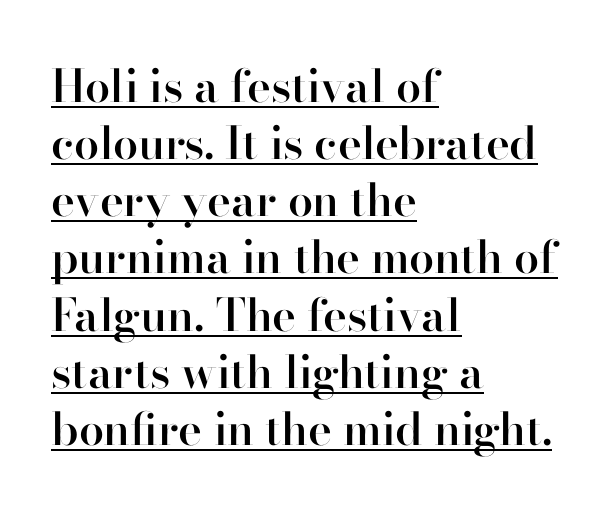
{"serif": "yes", "italic": "no", "bold": "semi", "weight": "semibold", "width": "normal", "stroke_contrast": "high", "x_height": "small", "monospaced": "no", "underline": "yes", "align": "left", "line_spacing": "normal", "line_spacing_ratio": 1.27, "letter_spacing": "normal", "letter_spacing_em": 0.0, "glyph_px": 45}
